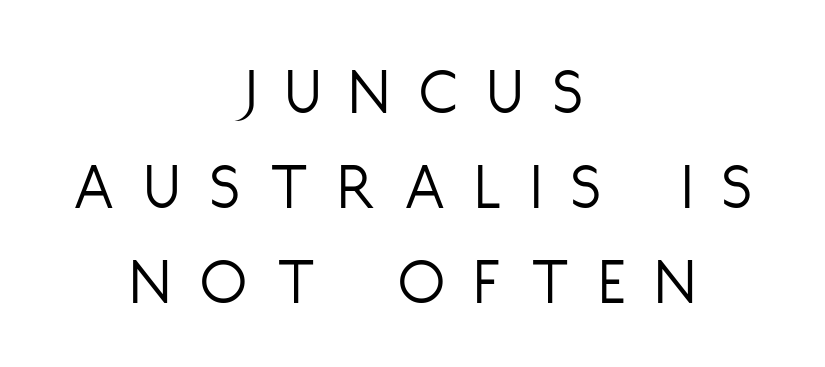
{"serif": "no", "italic": "no", "bold": "no", "weight": "light", "width": "condensed", "stroke_contrast": "low", "x_height": "large", "monospaced": "no", "underline": "no", "align": "center", "line_spacing": "normal", "line_spacing_ratio": 1.4, "letter_spacing": "wide", "letter_spacing_em": 0.45, "glyph_px": 68}
